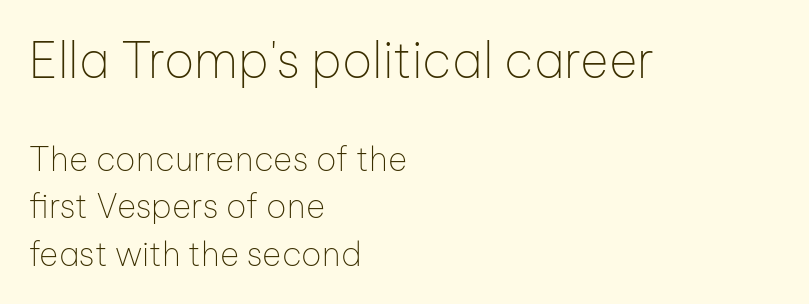
Each letter's strokes conclude bluntly, with no projecting serifs. Visually, the top section dominates because its glyphs are scaled up. Students, note that the glyphs here touch the page at normal intervals. Do the letters lean? They stand straight. Is there much room between lines? A standard amount, neither cramped nor airy. The letters advance in unequal steps, a hallmark of proportional type.
